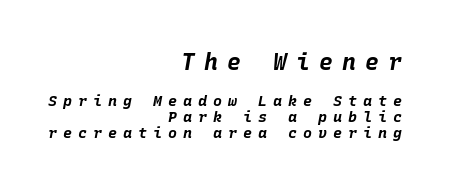
The image shows 23 px bold type, italic (leaning right); set right-aligned, tight line spacing (1.06x), unusually wide letter spacing (+0.4 em), not underlined; the first (top) block is 1.53x larger.
